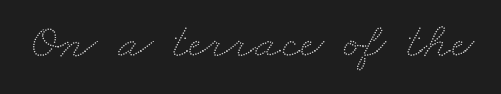
The image shows 51 px wide type; set normal letter spacing, not underlined; low stroke contrast and a small x-height.
